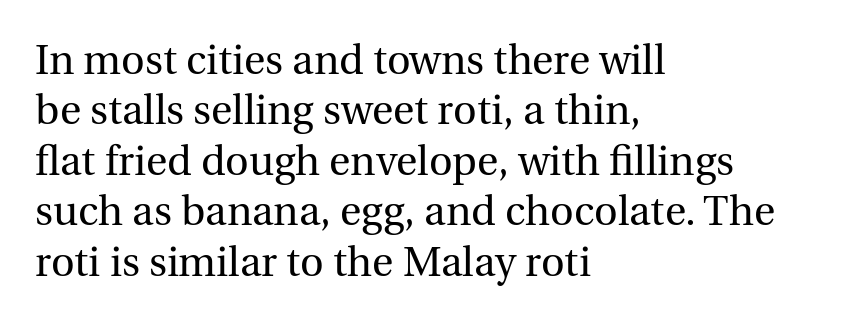
Q: Is the text bold? A: No.
Q: Is the text italic (slanted)? A: No, it is upright.
Q: Is the typeface a serif or a sans-serif typeface? A: Serif.
Q: Is the text underlined? A: No.
Q: How is the paragraph aligned? A: Left-aligned.
Q: Is the spacing between letters normal or unusually wide? A: Normal.
Q: Width (condensed, normal, or wide)? A: Normal.
Q: x-height? A: Medium.
Q: Monospaced? A: No.
